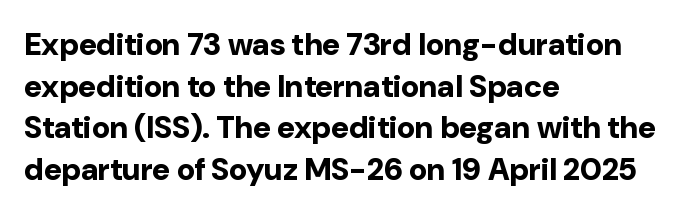
The passage shown is typed in a proportional face where columns would drift. No italicization has been applied; the sample stays upright. The passage shown is typeset with a sans-serif family. Underlining? Definitely not there. Heavy, bold letterforms. Left-aligned paragraph, ragged on the right.
